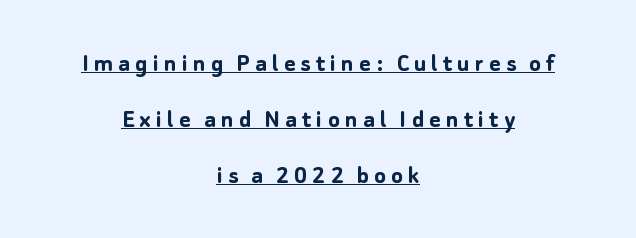
In CSS terms this would be text-align: center. Compared with typical paragraphs, the rows here are farther apart. Vertical strokes here are truly vertical. Strong, thick strokes mark this as bold type. This sample carries an underscore along the baseline area.
